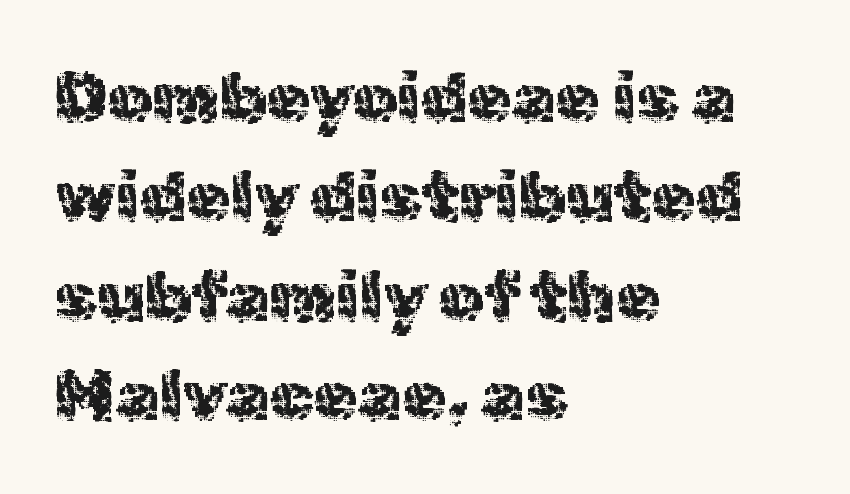
The image shows 71 px sans-serif type, upright; set left-aligned, normal line spacing (1.4x), normal letter spacing, not underlined; a medium x-height.
